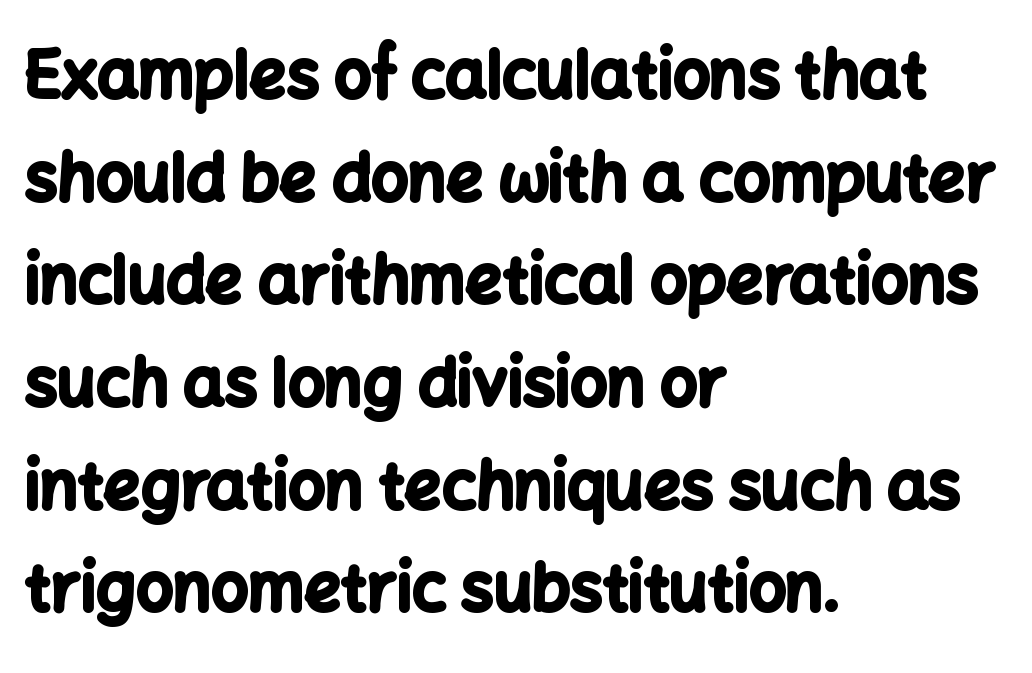
{"serif": "no", "italic": "no", "bold": "yes", "weight": "bold", "width": "normal", "stroke_contrast": "low", "x_height": "medium", "monospaced": "no", "underline": "no", "align": "left", "line_spacing": "normal", "line_spacing_ratio": 1.58, "letter_spacing": "normal", "letter_spacing_em": 0.0, "glyph_px": 65}
